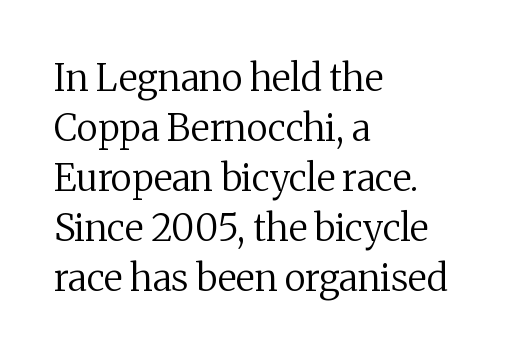
The image shows 37 px regular-weight serif type, upright; set left-aligned, normal line spacing (1.35x), normal letter spacing, not underlined; medium stroke contrast and a medium x-height.
